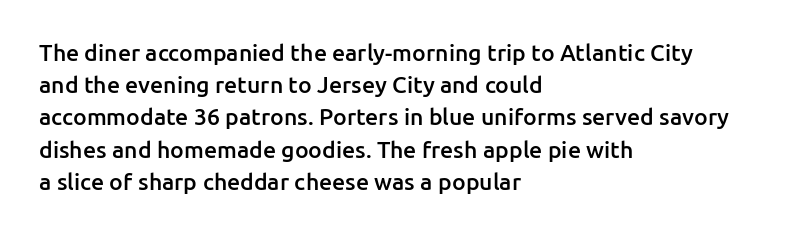
The foot of each line stays bare and open. Evenly set lines give the paragraph a standard silhouette. Left-aligned paragraph, ragged on the right. Does the lettering tilt? It doesn't — this is upright. The line texture is even and compact thanks to regular tracking.
